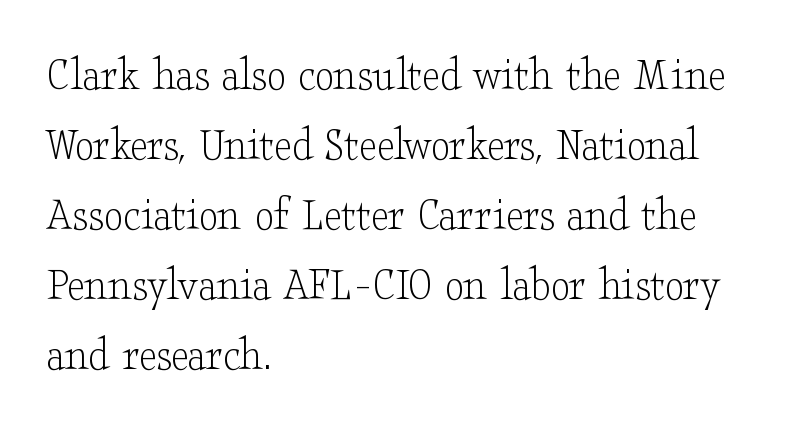
Q: Is the text bold? A: No.
Q: Is the text italic (slanted)? A: No, it is upright.
Q: Is the typeface a serif or a sans-serif typeface? A: Serif.
Q: Is the text underlined? A: No.
Q: How is the paragraph aligned? A: Left-aligned.
Q: Is the spacing between letters normal or unusually wide? A: Normal.
Q: Is the spacing between lines tight, normal or loose? A: Normal.
Q: Width (condensed, normal, or wide)? A: Wide.
Q: Stroke contrast? A: Low.
Q: x-height? A: Small.
Q: Monospaced? A: No.
